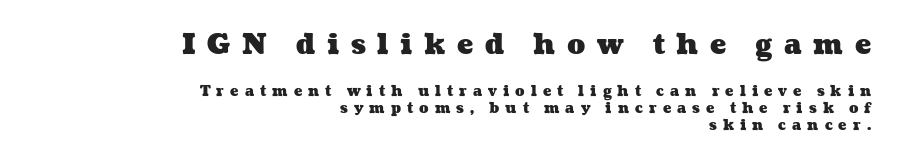
Q: Is the text bold? A: Yes.
Q: Is the text underlined? A: No.
Q: How is the paragraph aligned? A: Right-aligned.
Q: Is the spacing between letters normal or unusually wide? A: Unusually wide.
Q: Which block of text is set in a larger size, the first (top) or the second (bottom)? A: The first (top) one.
